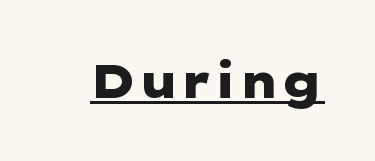
The image shows 47 px heavy, wide sans-serif type, upright; set normal letter spacing, underlined; low stroke contrast and a medium x-height.
